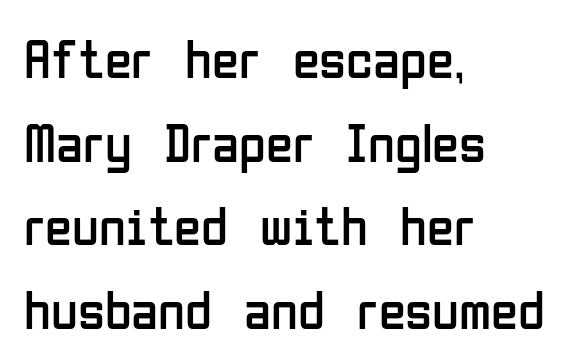
Q: Is the text bold? A: No.
Q: Is the text italic (slanted)? A: No, it is upright.
Q: Is the typeface a serif or a sans-serif typeface? A: Sans-serif.
Q: Is the text underlined? A: No.
Q: How is the paragraph aligned? A: Left-aligned.
Q: Is the spacing between letters normal or unusually wide? A: Normal.
Q: Is the spacing between lines tight, normal or loose? A: Normal.
Q: Width (condensed, normal, or wide)? A: Condensed.
Q: Stroke contrast? A: Low.
Q: x-height? A: Medium.
Q: Monospaced? A: No.
